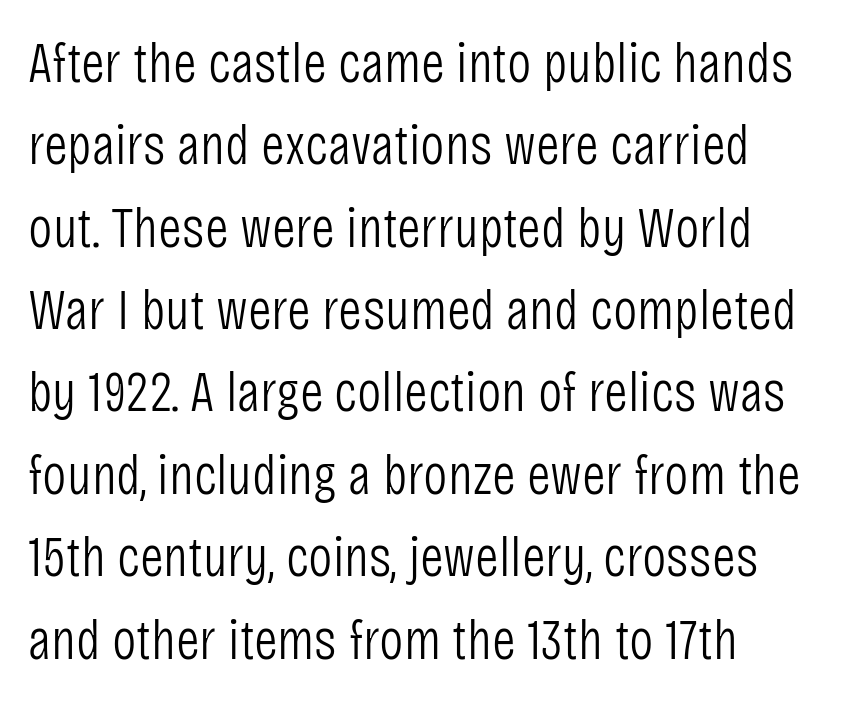
The image shows 58 px light, condensed sans-serif type, upright; set left-aligned, normal line spacing (1.42x), normal letter spacing, not underlined; low stroke contrast and a large x-height.
